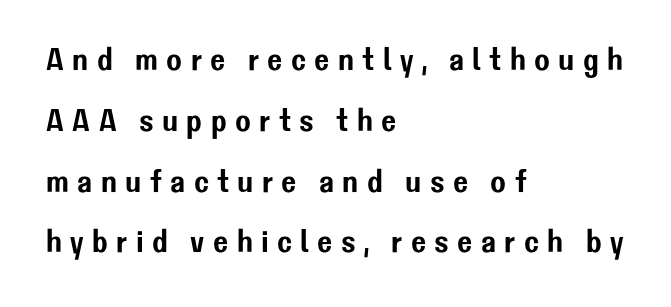
The image shows 32 px sans-serif type, upright; set left-aligned, loose line spacing (1.9x), unusually wide letter spacing (+0.26 em), not underlined; low stroke contrast and a medium x-height.
